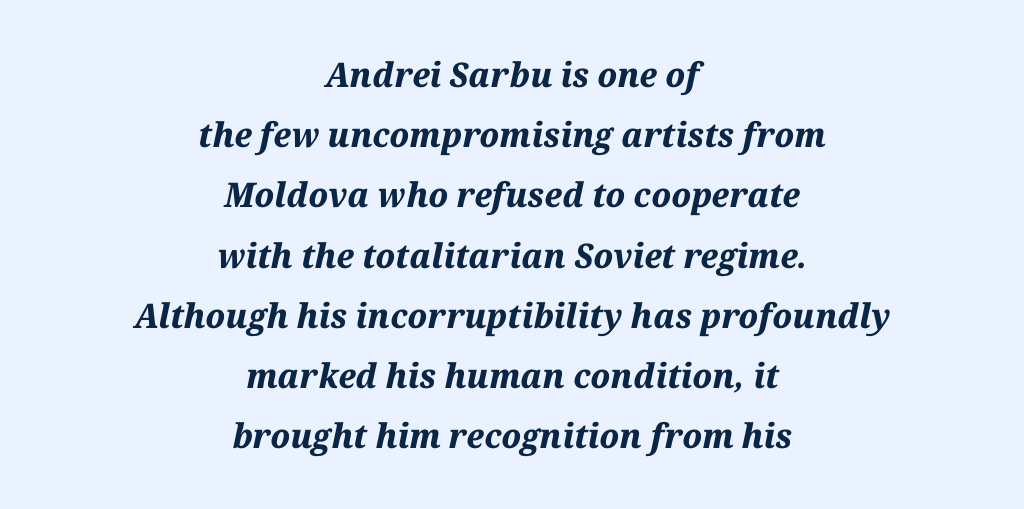
The image shows 34 px bold type, italic (leaning right); set centered, line spacing 1.77x, normal letter spacing, not underlined; medium stroke contrast and a medium x-height.
